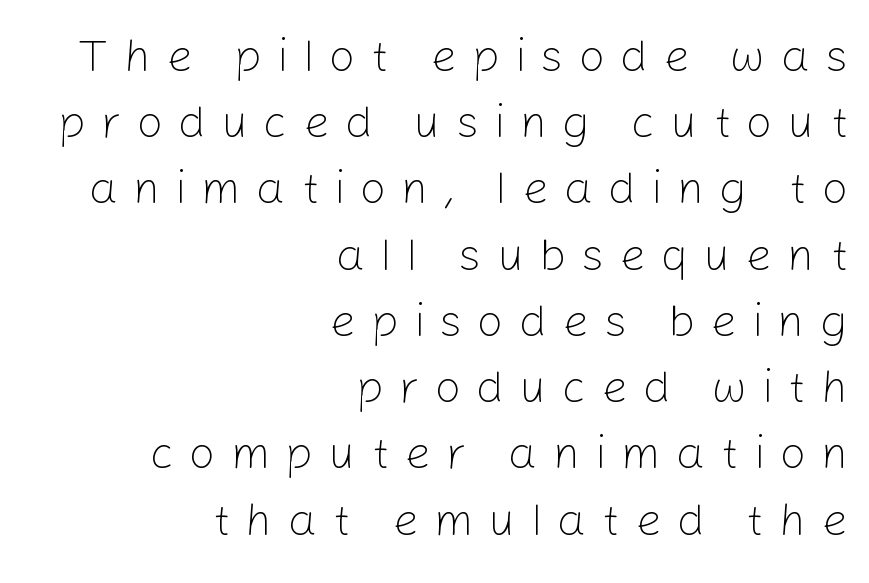
The font sits on the lighter half of the weight spectrum, regular included. A typesetter would call this proportional, since set widths differ per character. The type sits square on the baseline with zero lean. The text block is weighted toward the right margin, trailing off unevenly leftward. How are the letters spaced? Widely, with obvious added tracking. The vertical gap from one line to the next is medium.
